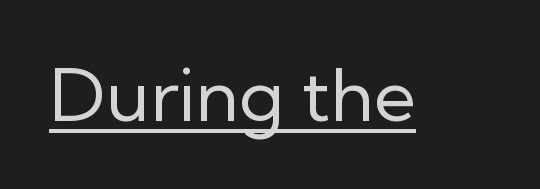
The image shows 73 px regular-weight sans-serif type, upright; set normal letter spacing, underlined; low stroke contrast and a medium x-height.
